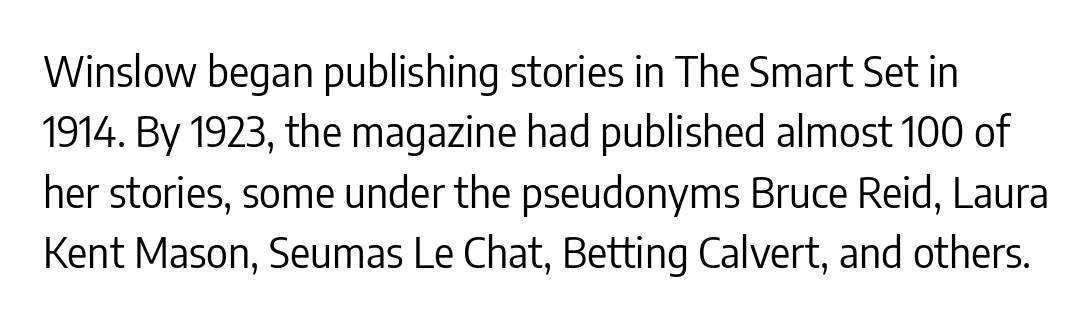
{"serif": "no", "italic": "no", "bold": "no", "weight": "regular", "width": "condensed", "stroke_contrast": "low", "x_height": "medium", "monospaced": "no", "underline": "no", "line_spacing": "normal", "line_spacing_ratio": 1.44, "letter_spacing": "normal", "letter_spacing_em": 0.0, "glyph_px": 42}
